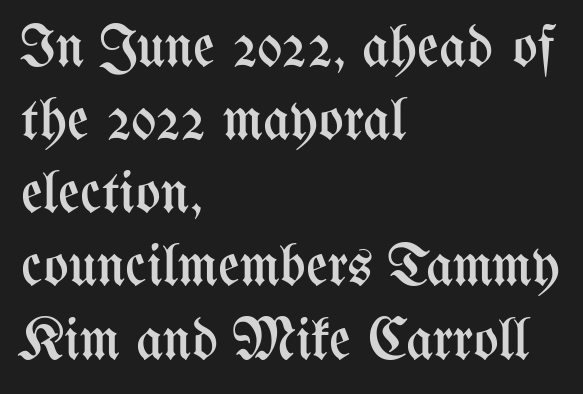
Q: Is the text bold? A: No.
Q: Is the text italic (slanted)? A: No, it is upright.
Q: Is the text underlined? A: No.
Q: How is the paragraph aligned? A: Left-aligned.
Q: Is the spacing between letters normal or unusually wide? A: Normal.
Q: Width (condensed, normal, or wide)? A: Condensed.
Q: Stroke contrast? A: Medium.
Q: x-height? A: Medium.
Q: Monospaced? A: No.
